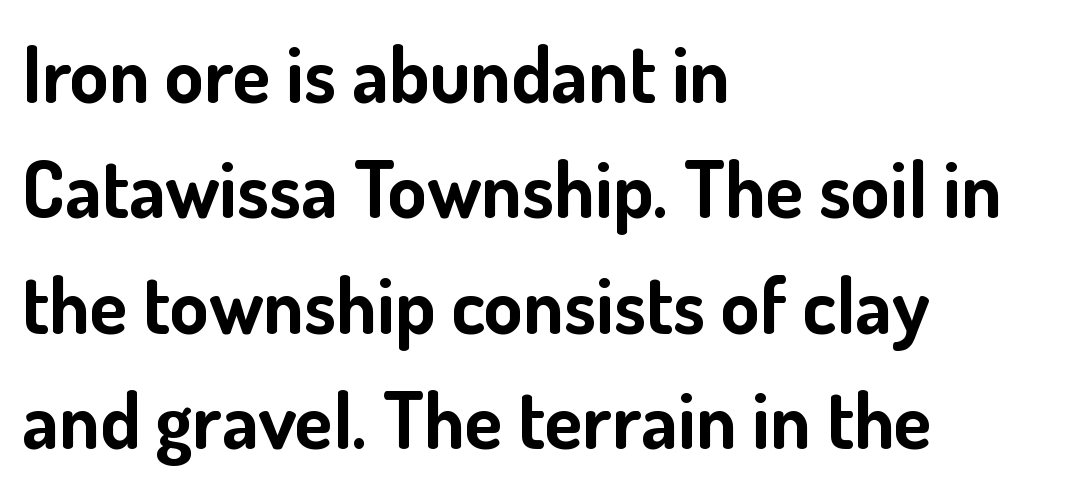
The image shows 78 px bold sans-serif type, upright; set left-aligned, normal line spacing (1.48x), normal letter spacing, not underlined; low stroke contrast and a small x-height.
